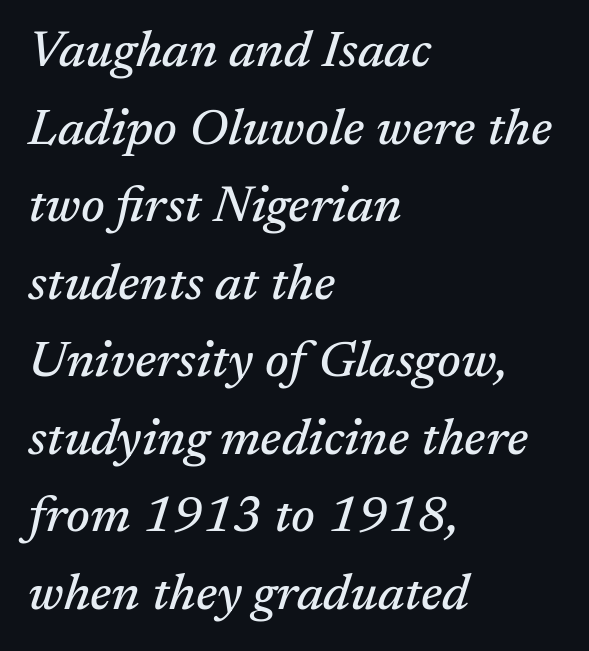
The rendering anchors every line to the left-hand side. Clear beneath every line of the passage. A typesetter would call this proportional, since set widths differ per character. A normal amount of white space separates one row of letters from the next.
